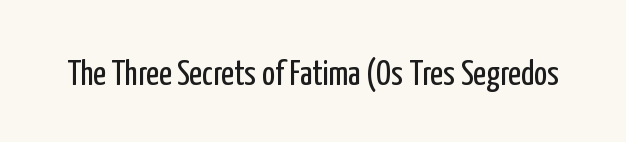
Q: Is the text bold? A: No.
Q: Is the text italic (slanted)? A: No, it is upright.
Q: Is the typeface a serif or a sans-serif typeface? A: Sans-serif.
Q: Is the text underlined? A: No.
Q: Is the spacing between letters normal or unusually wide? A: Normal.
Q: Width (condensed, normal, or wide)? A: Condensed.
Q: Stroke contrast? A: Low.
Q: x-height? A: Medium.
Q: Monospaced? A: No.
